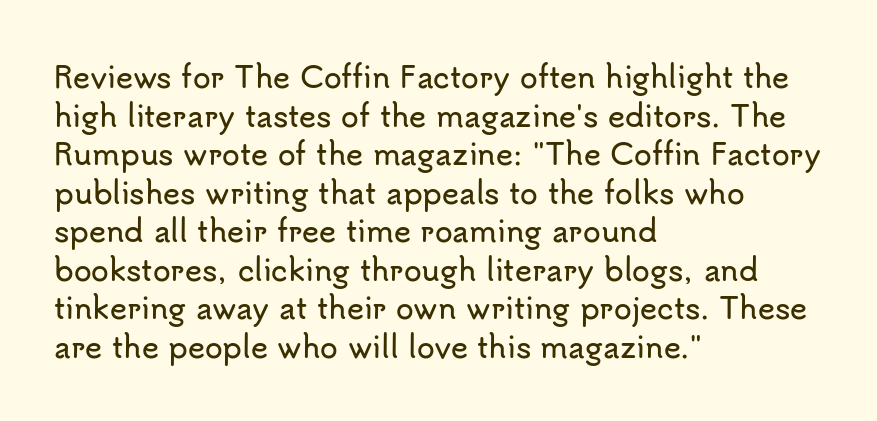
Lines of text with bare space underneath. The rendering uses a moderate line-height, typical for paragraphs. The tracking reads as untouched default to a designer's eye. In CSS terms this would be text-align: left. Nope, not italic — everything's standing straight.
